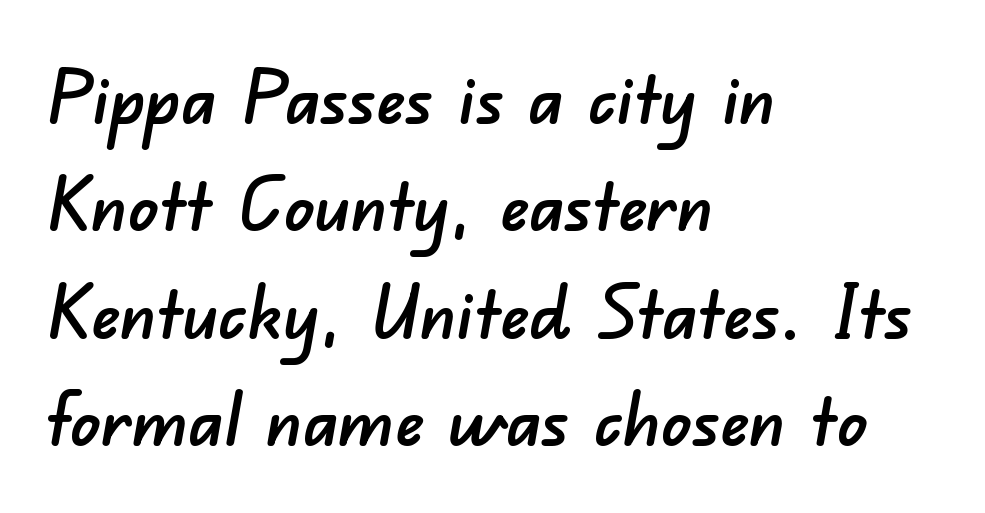
Q: Is the typeface a serif or a sans-serif typeface? A: Sans-serif.
Q: Is the text underlined? A: No.
Q: How is the paragraph aligned? A: Left-aligned.
Q: Is the spacing between letters normal or unusually wide? A: Normal.
Q: Is the spacing between lines tight, normal or loose? A: Normal.
Q: Width (condensed, normal, or wide)? A: Normal.
Q: Stroke contrast? A: Low.
Q: x-height? A: Small.
Q: Monospaced? A: No.
